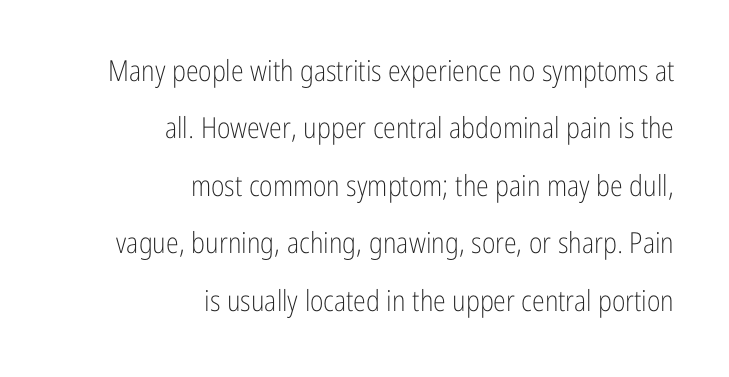
Q: Is the text bold? A: No.
Q: Is the text italic (slanted)? A: No, it is upright.
Q: Is the typeface a serif or a sans-serif typeface? A: Sans-serif.
Q: Is the text underlined? A: No.
Q: How is the paragraph aligned? A: Right-aligned.
Q: Is the spacing between letters normal or unusually wide? A: Normal.
Q: Is the spacing between lines tight, normal or loose? A: Loose.
Q: Width (condensed, normal, or wide)? A: Condensed.
Q: Stroke contrast? A: Low.
Q: x-height? A: Medium.
Q: Monospaced? A: No.
